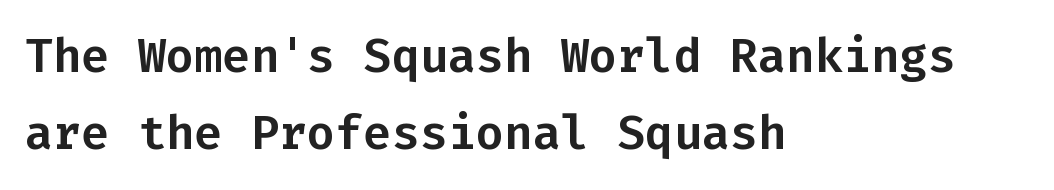
The lines are quadded left. These lines sit exactly where default settings would place them. The passage shown has conventional tracking throughout. No italicization has been applied; the sample stays upright. The face used here is monospaced, like something from a code editor.
